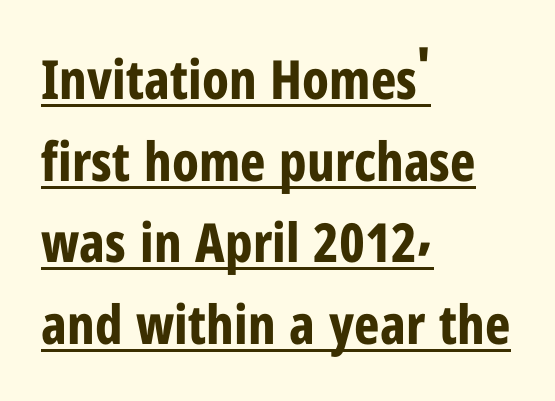
These lines stack with their left ends in a neat column. Observe the ordinary spacing: letters are neighbours, not strangers. Vertical spacing — default. The glyphs are accompanied by a horizontal stroke just below them.
